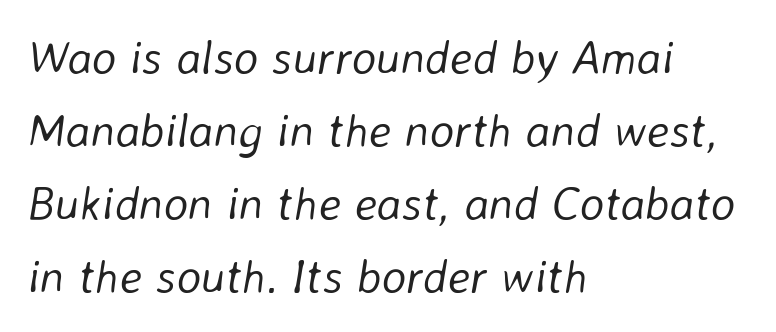
In CSS terms this would be text-align: left. The rendering applies a slant to the glyphs. Spacing verdict: proportional, widths tailored to each character. Nothing heavy about these letters — not bold at all. Caption: standard tracking, unaltered. Bare-footed words on every line.
